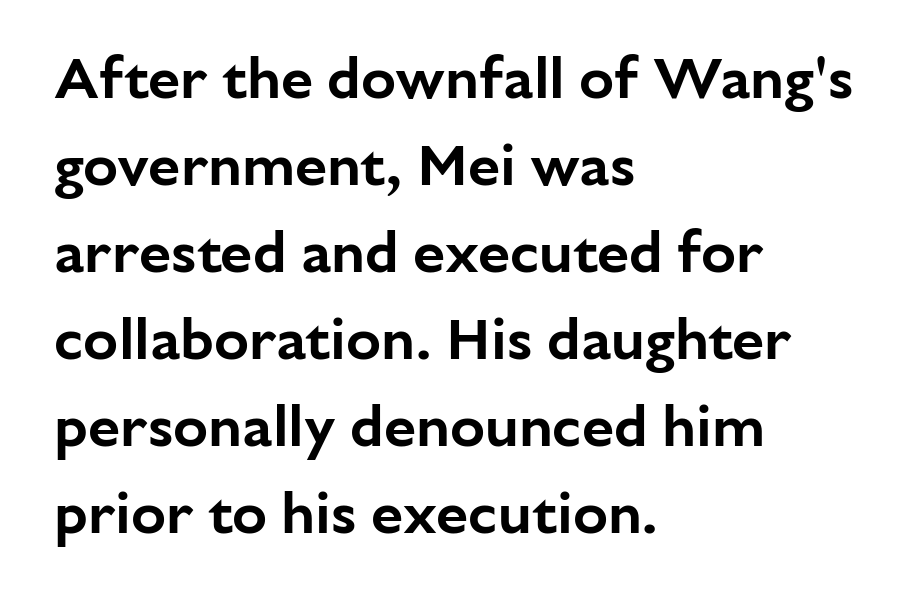
{"serif": "no", "italic": "no", "width": "normal", "stroke_contrast": "low", "x_height": "medium", "monospaced": "no", "underline": "no", "align": "left", "line_spacing": "normal", "line_spacing_ratio": 1.5, "letter_spacing": "normal", "letter_spacing_em": 0.0, "glyph_px": 58}
